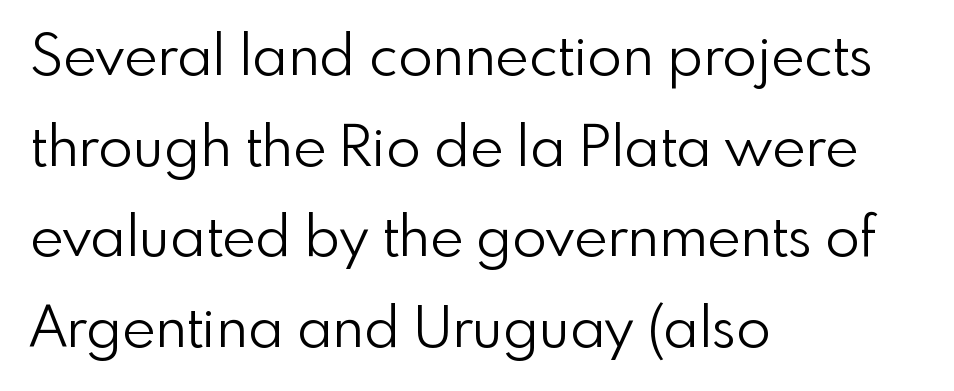
Q: Is the text bold? A: No.
Q: Is the text italic (slanted)? A: No, it is upright.
Q: Is the typeface a serif or a sans-serif typeface? A: Sans-serif.
Q: Is the text underlined? A: No.
Q: How is the paragraph aligned? A: Left-aligned.
Q: Is the spacing between letters normal or unusually wide? A: Normal.
Q: Is the spacing between lines tight, normal or loose? A: Normal.
Q: Width (condensed, normal, or wide)? A: Normal.
Q: x-height? A: Small.
Q: Monospaced? A: No.
